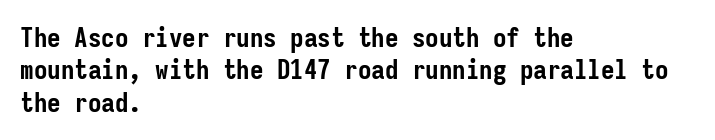
{"italic": "no", "bold": "yes", "underline": "no", "align": "left", "line_spacing_ratio": 1.2, "letter_spacing": "normal", "letter_spacing_em": 0.0, "glyph_px": 27}
